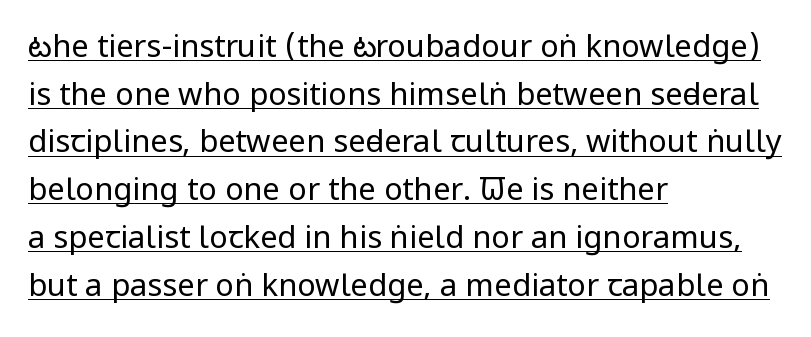
The image shows 31 px regular-weight, condensed sans-serif type, upright; set left-aligned, normal line spacing (1.54x), normal letter spacing, underlined; low stroke contrast and a large x-height.
